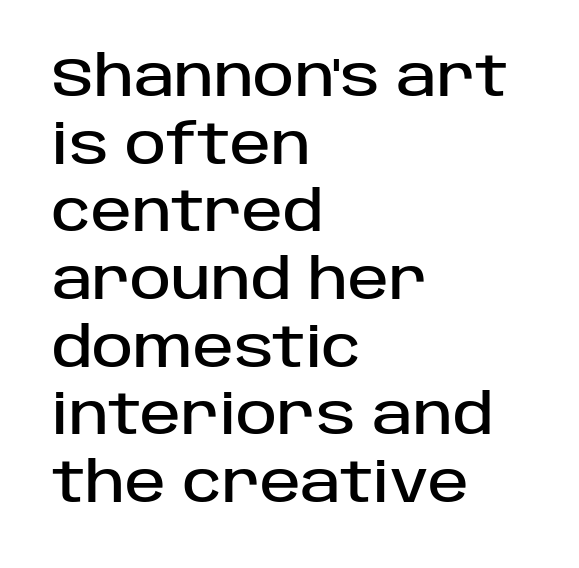
Q: Is the text italic (slanted)? A: No, it is upright.
Q: Is the typeface a serif or a sans-serif typeface? A: Sans-serif.
Q: Is the text underlined? A: No.
Q: How is the paragraph aligned? A: Left-aligned.
Q: Is the spacing between letters normal or unusually wide? A: Normal.
Q: Width (condensed, normal, or wide)? A: Normal.
Q: Stroke contrast? A: Low.
Q: x-height? A: Large.
Q: Monospaced? A: No.
